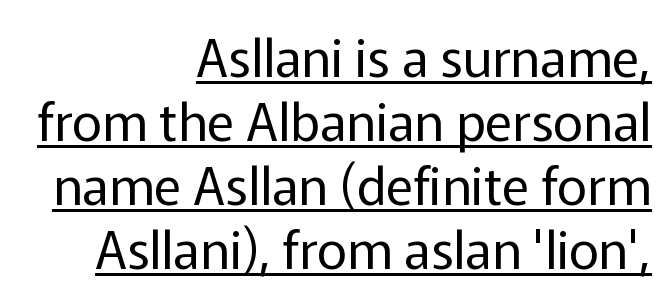
Q: Is the text bold? A: No.
Q: Is the text italic (slanted)? A: No, it is upright.
Q: Is the typeface a serif or a sans-serif typeface? A: Sans-serif.
Q: Is the text underlined? A: Yes.
Q: How is the paragraph aligned? A: Right-aligned.
Q: Is the spacing between letters normal or unusually wide? A: Normal.
Q: Width (condensed, normal, or wide)? A: Normal.
Q: Stroke contrast? A: Low.
Q: x-height? A: Medium.
Q: Monospaced? A: No.
